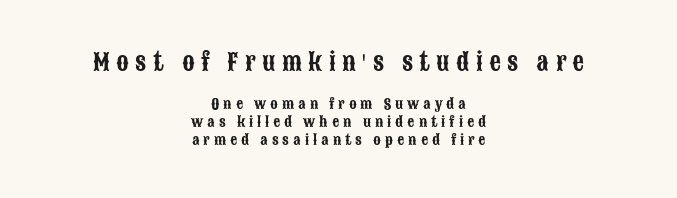
{"italic": "no", "underline": "no", "align": "center", "line_spacing": "normal", "line_spacing_ratio": 1.29, "letter_spacing": "wide", "letter_spacing_em": 0.28, "larger_block": "first", "size_ratio": 1.64, "glyph_px": 23}
